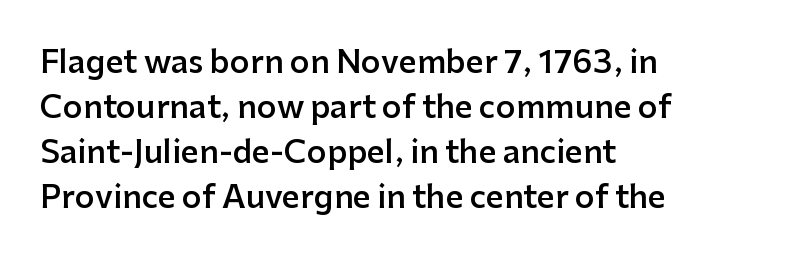
Q: Is the text bold? A: Semi-bold.
Q: Is the text italic (slanted)? A: No, it is upright.
Q: Is the typeface a serif or a sans-serif typeface? A: Sans-serif.
Q: Is the text underlined? A: No.
Q: How is the paragraph aligned? A: Left-aligned.
Q: Is the spacing between letters normal or unusually wide? A: Normal.
Q: Is the spacing between lines tight, normal or loose? A: Normal.
Q: Width (condensed, normal, or wide)? A: Normal.
Q: Stroke contrast? A: Low.
Q: x-height? A: Medium.
Q: Monospaced? A: No.
